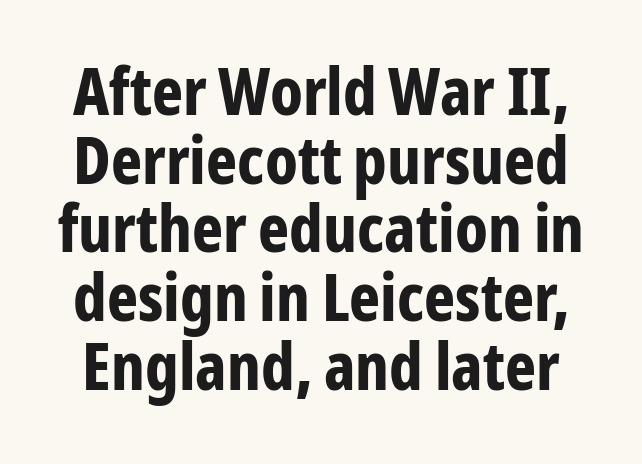
Q: Is the text bold? A: Yes.
Q: Is the text italic (slanted)? A: No, it is upright.
Q: Is the typeface a serif or a sans-serif typeface? A: Sans-serif.
Q: Is the text underlined? A: No.
Q: Is the spacing between letters normal or unusually wide? A: Normal.
Q: Is the spacing between lines tight, normal or loose? A: Tight.
Q: Width (condensed, normal, or wide)? A: Condensed.
Q: Stroke contrast? A: Low.
Q: x-height? A: Medium.
Q: Monospaced? A: No.
